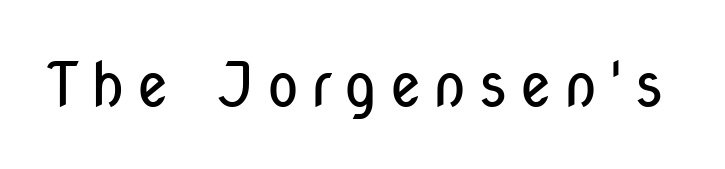
The image shows 61 px regular-weight, condensed sans-serif type, upright; set not underlined; low stroke contrast and a medium x-height.
